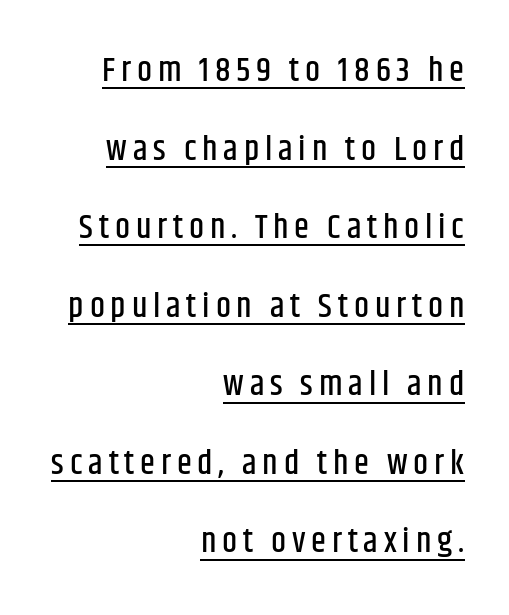
{"serif": "no", "italic": "no", "width": "condensed", "stroke_contrast": "low", "x_height": "large", "monospaced": "no", "underline": "yes", "align": "right", "line_spacing": "loose", "line_spacing_ratio": 2.31, "glyph_px": 34}
